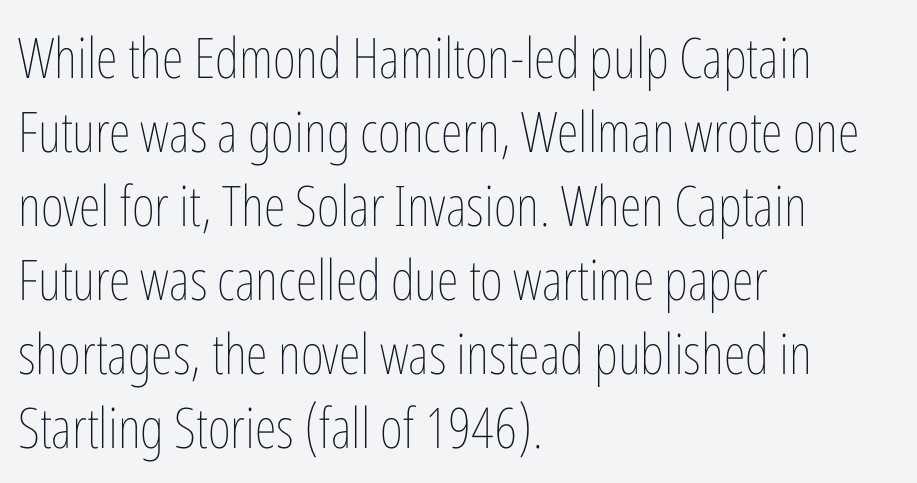
Honestly, there is no underline to notice here at all. Casual observation: everything's shoved over to the left. The letterforms sit at book weight or below. The lettering holds an erect, upright posture throughout. Character widths vary here, with narrow letters taking less room than wide ones. Line spacing here is normal.
